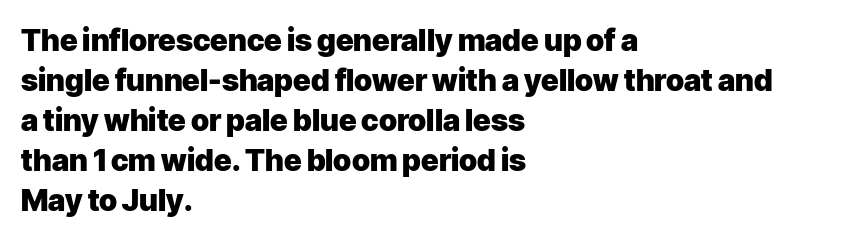
Q: Is the text bold? A: Yes.
Q: Is the text italic (slanted)? A: No, it is upright.
Q: Is the typeface a serif or a sans-serif typeface? A: Sans-serif.
Q: Is the text underlined? A: No.
Q: How is the paragraph aligned? A: Left-aligned.
Q: Is the spacing between letters normal or unusually wide? A: Normal.
Q: Is the spacing between lines tight, normal or loose? A: Normal.
Q: Width (condensed, normal, or wide)? A: Normal.
Q: Stroke contrast? A: Low.
Q: x-height? A: Medium.
Q: Monospaced? A: No.
